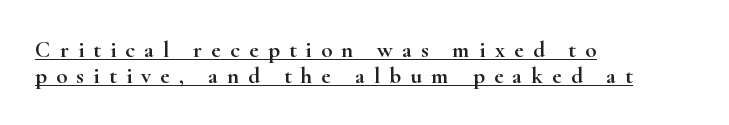
{"italic": "no", "underline": "yes", "align": "left", "line_spacing": "tight", "line_spacing_ratio": 1.13, "letter_spacing": "wide", "letter_spacing_em": 0.4, "glyph_px": 23}
